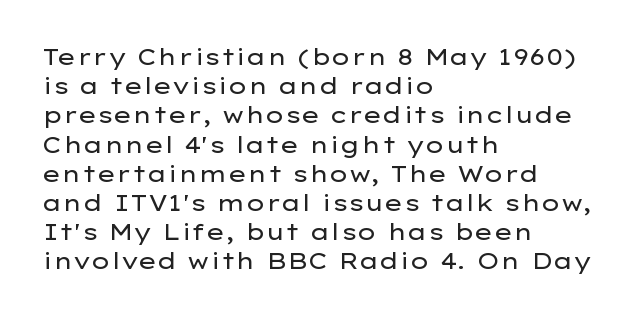
Nothing unusual about the tracking: characters are spaced as the font intends. Caption: multi-line text, flush left, ragged right. How would I describe the line gaps? Plain and ordinary. Unbolded letterforms with no extra heft.
